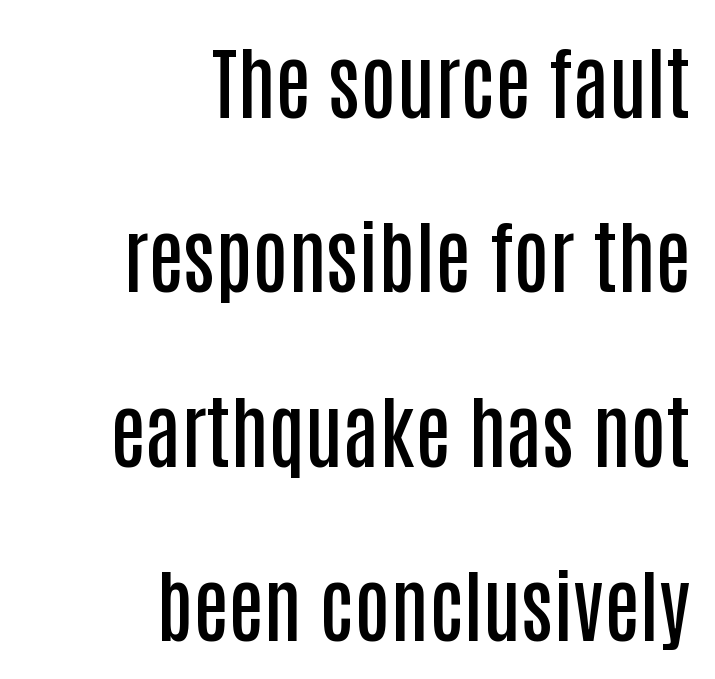
Q: Is the text bold? A: Semi-bold.
Q: Is the text italic (slanted)? A: No, it is upright.
Q: Is the typeface a serif or a sans-serif typeface? A: Sans-serif.
Q: Is the text underlined? A: No.
Q: How is the paragraph aligned? A: Right-aligned.
Q: Is the spacing between letters normal or unusually wide? A: Normal.
Q: Is the spacing between lines tight, normal or loose? A: Loose.
Q: Width (condensed, normal, or wide)? A: Condensed.
Q: Stroke contrast? A: Low.
Q: x-height? A: Large.
Q: Monospaced? A: No.
